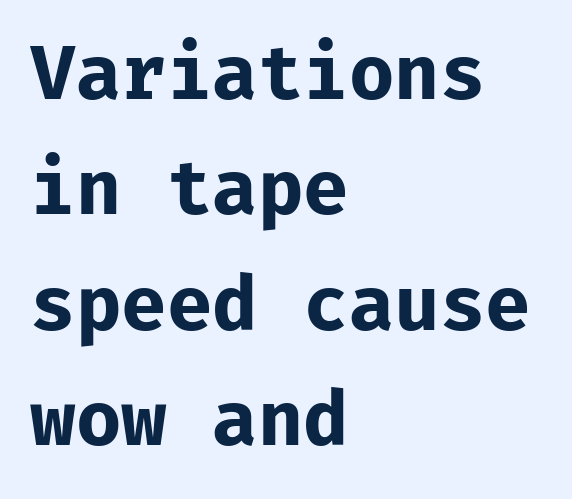
{"serif": "no", "italic": "no", "bold": "yes", "weight": "bold", "width": "normal", "stroke_contrast": "low", "x_height": "medium", "underline": "no", "align": "left", "line_spacing": "normal", "line_spacing_ratio": 1.56, "letter_spacing": "normal", "letter_spacing_em": 0.0, "glyph_px": 74}
